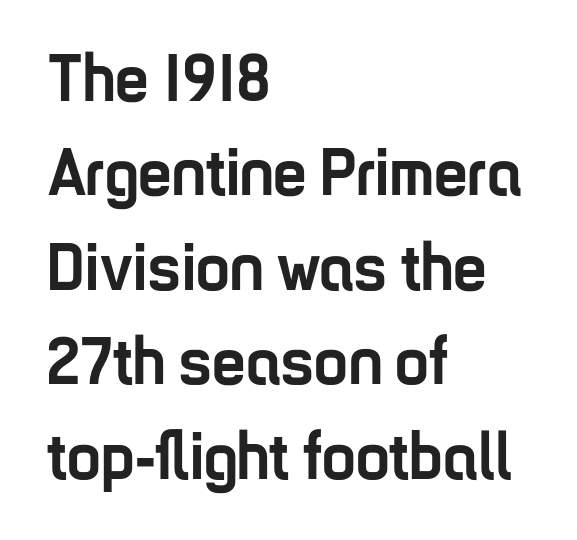
The image shows 67 px semibold, condensed sans-serif type, upright; set left-aligned, normal line spacing (1.41x), normal letter spacing, not underlined; low stroke contrast and a medium x-height.
